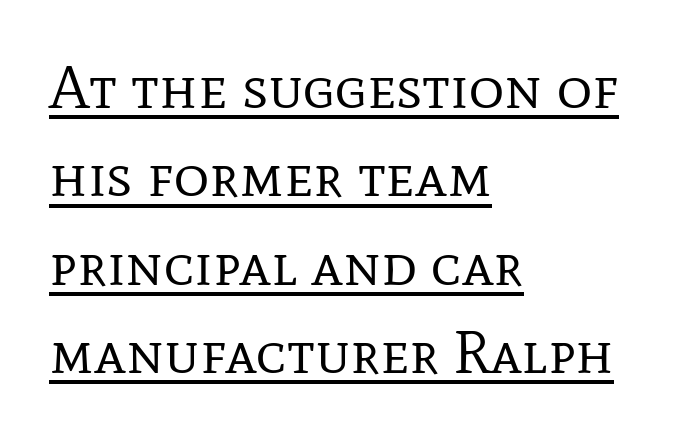
The image shows 61 px regular-weight serif type, upright; set left-aligned, normal line spacing (1.45x), normal letter spacing, underlined; low stroke contrast and a medium x-height.
